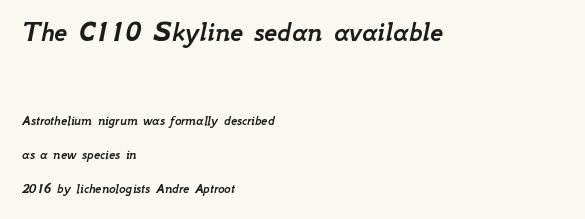
Q: Is the text italic (slanted)? A: Yes, it leans right by about 12 degrees.
Q: Is the text underlined? A: No.
Q: How is the paragraph aligned? A: Left-aligned.
Q: Is the spacing between letters normal or unusually wide? A: Normal.
Q: Is the spacing between lines tight, normal or loose? A: Loose.
Q: Which block of text is set in a larger size, the first (top) or the second (bottom)? A: The first (top) one.
Q: Width (condensed, normal, or wide)? A: Normal.
Q: Stroke contrast? A: Low.
Q: x-height? A: Small.
Q: Monospaced? A: No.
